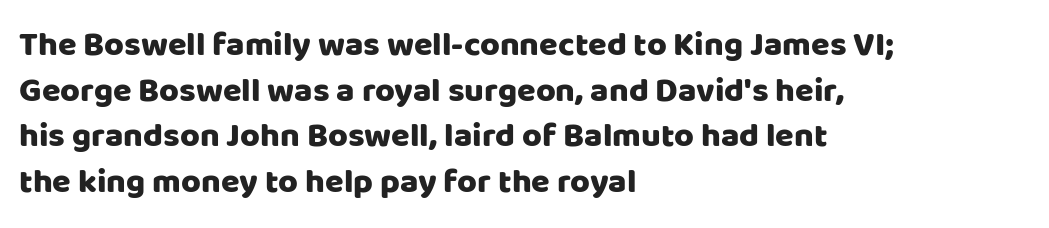
Q: Is the text italic (slanted)? A: No, it is upright.
Q: Is the typeface a serif or a sans-serif typeface? A: Sans-serif.
Q: Is the text underlined? A: No.
Q: How is the paragraph aligned? A: Left-aligned.
Q: Is the spacing between letters normal or unusually wide? A: Normal.
Q: Is the spacing between lines tight, normal or loose? A: Normal.
Q: Width (condensed, normal, or wide)? A: Normal.
Q: Stroke contrast? A: Low.
Q: x-height? A: Large.
Q: Monospaced? A: No.
